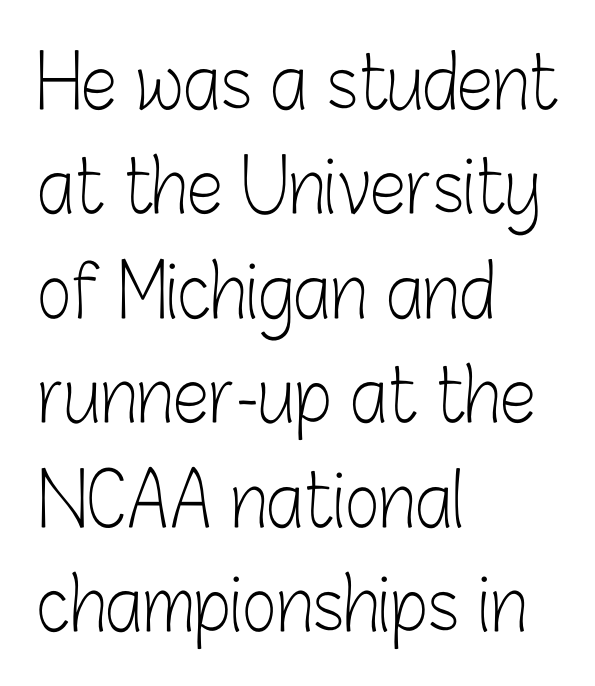
The image shows 73 px light, condensed sans-serif type, upright; set left-aligned, normal line spacing (1.43x), normal letter spacing, not underlined; low stroke contrast and a medium x-height.
